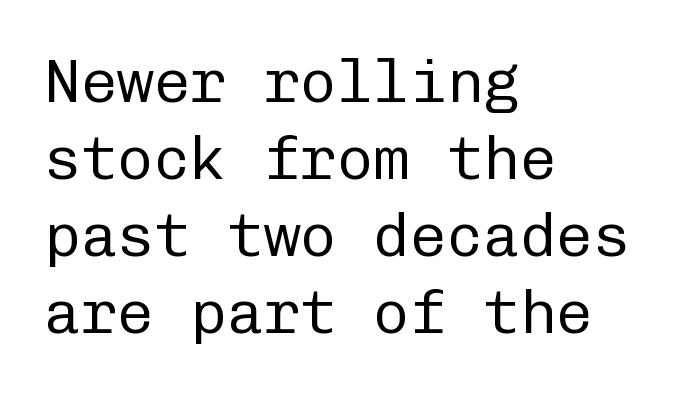
Q: Is the text bold? A: No.
Q: Is the text italic (slanted)? A: No, it is upright.
Q: Is the typeface a serif or a sans-serif typeface? A: Sans-serif.
Q: Is the text underlined? A: No.
Q: How is the paragraph aligned? A: Left-aligned.
Q: Is the spacing between letters normal or unusually wide? A: Normal.
Q: Is the spacing between lines tight, normal or loose? A: Normal.
Q: Width (condensed, normal, or wide)? A: Normal.
Q: Stroke contrast? A: Low.
Q: x-height? A: Medium.
Q: Monospaced? A: Yes.
